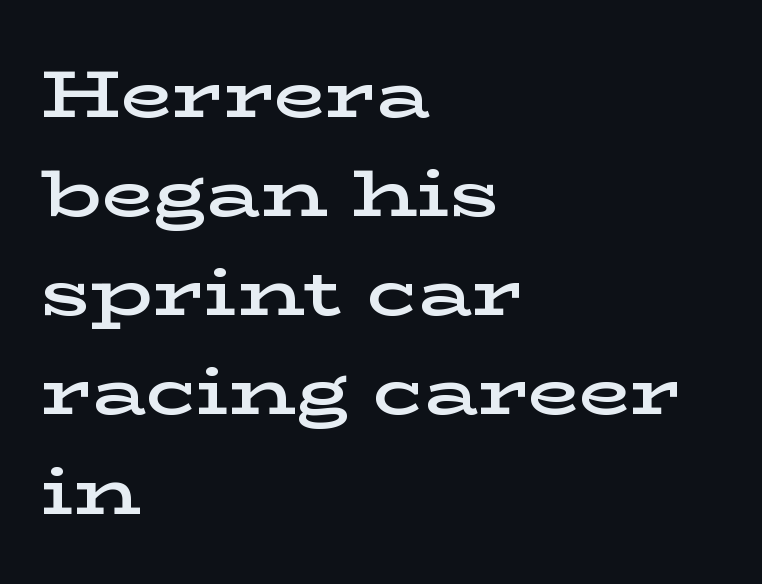
The image shows 67 px semibold, wide serif type, upright; set left-aligned, normal line spacing (1.48x), normal letter spacing, not underlined; low stroke contrast and a medium x-height.
